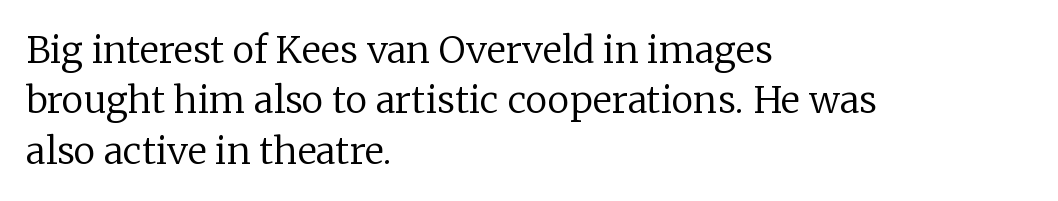
{"serif": "yes", "italic": "no", "bold": "no", "weight": "regular", "width": "normal", "stroke_contrast": "low", "x_height": "medium", "monospaced": "no", "underline": "no", "align": "left", "line_spacing": "normal", "line_spacing_ratio": 1.36, "letter_spacing": "normal", "letter_spacing_em": 0.0, "glyph_px": 37}
